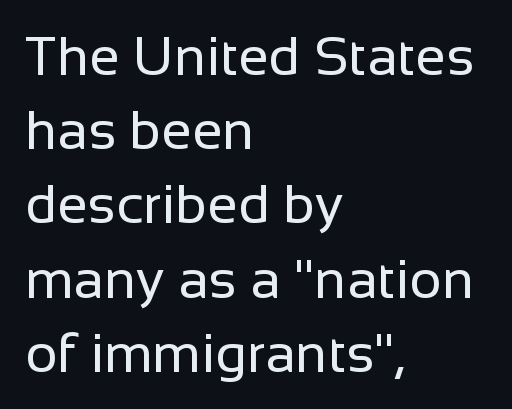
{"serif": "no", "italic": "no", "bold": "no", "weight": "regular", "width": "normal", "stroke_contrast": "low", "x_height": "medium", "monospaced": "no", "underline": "no", "align": "left", "line_spacing": "normal", "line_spacing_ratio": 1.35, "letter_spacing": "normal", "letter_spacing_em": 0.0, "glyph_px": 55}
